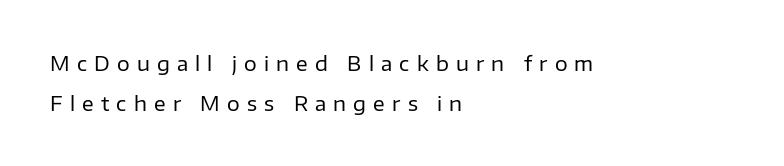
The ragged edge is on the right, which tells us the setting is flush left. Bare-footed words on every line. Inter-character spacing is expanded well beyond the font's built-in metrics. If you drew a line through each stem, it would be perfectly vertical. In terms of leading, this rendering errs on the spacious side. Unbolded letterforms with no extra heft.
